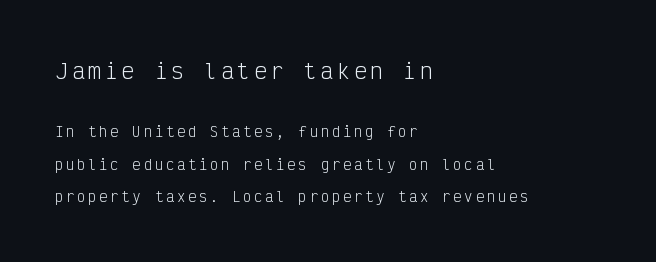
Compared with typical paragraphs, the rows here are farther apart. The string is rendered with underlining switched off. The lines are quadded left. Vertical strokes here are truly vertical.
